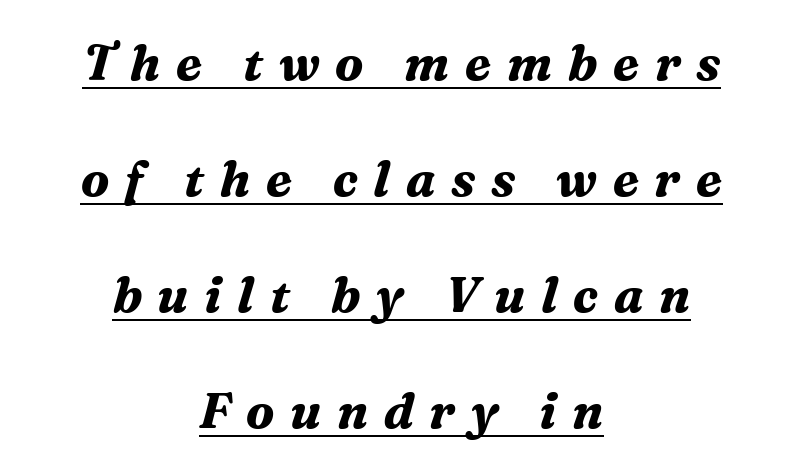
{"serif": "yes", "italic": "yes", "lean": "right", "slant_degrees": 16, "bold": "yes", "weight": "bold", "width": "normal", "stroke_contrast": "medium", "x_height": "medium", "monospaced": "no", "underline": "yes", "align": "center", "line_spacing": "loose", "line_spacing_ratio": 2.37, "letter_spacing": "wide", "letter_spacing_em": 0.32, "glyph_px": 49}
